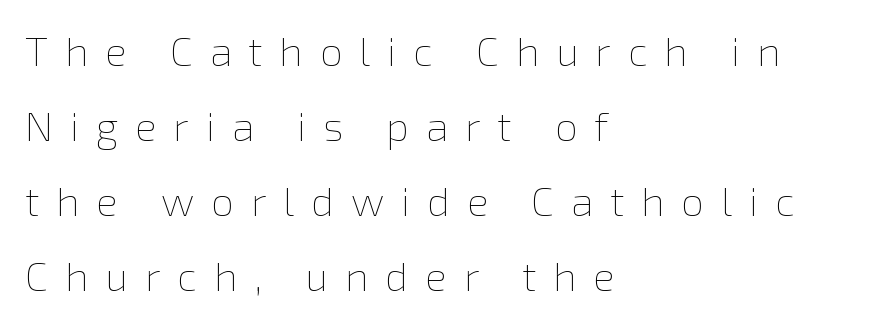
The image shows 41 px thin type, upright; set left-aligned, line spacing 1.83x, unusually wide letter spacing (+0.41 em), not underlined; a medium x-height.
